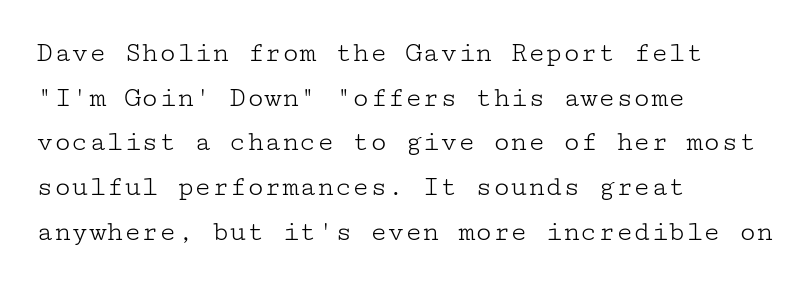
{"serif": "yes", "italic": "no", "bold": "no", "weight": "light", "width": "wide", "stroke_contrast": "low", "x_height": "medium", "underline": "no", "align": "left", "line_spacing": "normal", "line_spacing_ratio": 1.54, "letter_spacing": "normal", "letter_spacing_em": 0.0, "glyph_px": 29}
